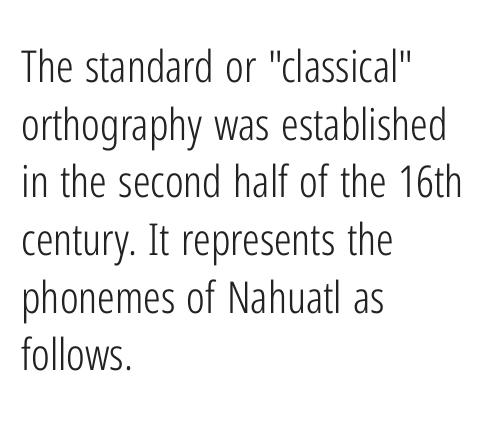
Q: Is the text bold? A: No.
Q: Is the text italic (slanted)? A: No, it is upright.
Q: Is the typeface a serif or a sans-serif typeface? A: Sans-serif.
Q: Is the text underlined? A: No.
Q: How is the paragraph aligned? A: Left-aligned.
Q: Is the spacing between letters normal or unusually wide? A: Normal.
Q: Is the spacing between lines tight, normal or loose? A: Normal.
Q: Width (condensed, normal, or wide)? A: Condensed.
Q: Stroke contrast? A: Low.
Q: x-height? A: Medium.
Q: Monospaced? A: No.
